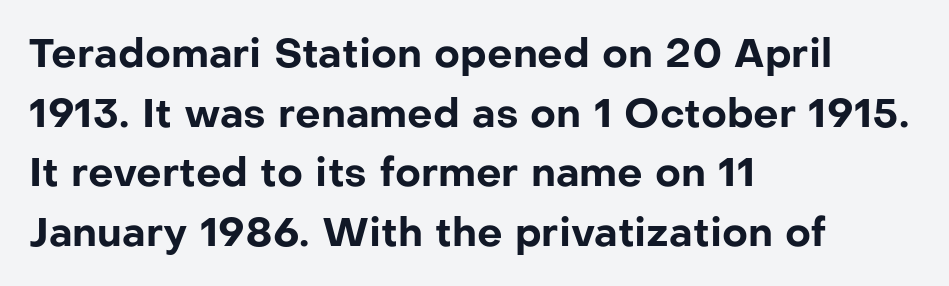
The image shows 40 px bold sans-serif type, upright; set left-aligned, normal line spacing (1.49x), normal letter spacing, not underlined; low stroke contrast and a medium x-height.
